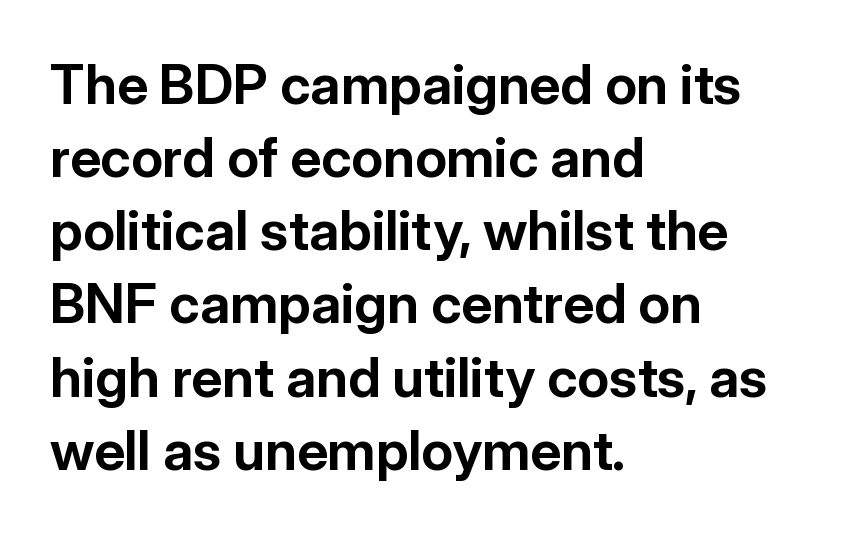
Glance below the letters and you will spot only blank space. Characters follow at the spacing the type designer built in. Character widths vary here, with narrow letters taking less room than wide ones. Rendered with straight, roman letterforms. Examine the stroke ends and you'll find no serifs.
